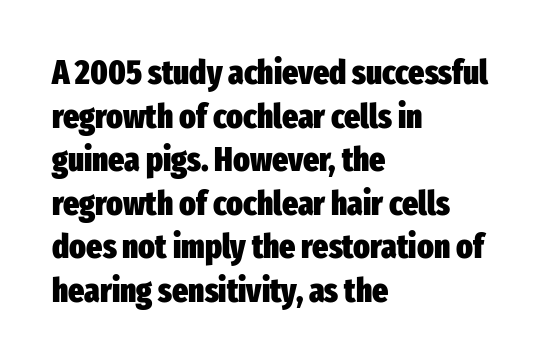
{"serif": "no", "italic": "no", "bold": "yes", "weight": "heavy", "width": "condensed", "stroke_contrast": "low", "x_height": "medium", "monospaced": "no", "underline": "no", "align": "left", "line_spacing": "normal", "line_spacing_ratio": 1.28, "letter_spacing": "normal", "letter_spacing_em": 0.0, "glyph_px": 34}
